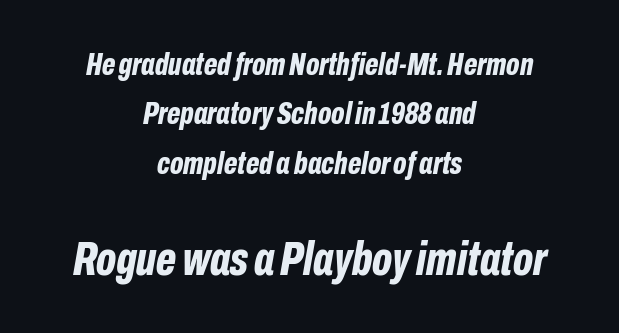
Q: Is the text bold? A: Yes.
Q: Is the text italic (slanted)? A: Yes, it leans right by about 10 degrees.
Q: Is the text underlined? A: No.
Q: How is the paragraph aligned? A: Centered.
Q: Is the spacing between letters normal or unusually wide? A: Normal.
Q: Is the spacing between lines tight, normal or loose? A: Normal.
Q: Which block of text is set in a larger size, the first (top) or the second (bottom)? A: The second (bottom) one.
Q: Width (condensed, normal, or wide)? A: Condensed.
Q: Stroke contrast? A: Low.
Q: x-height? A: Medium.
Q: Monospaced? A: No.
